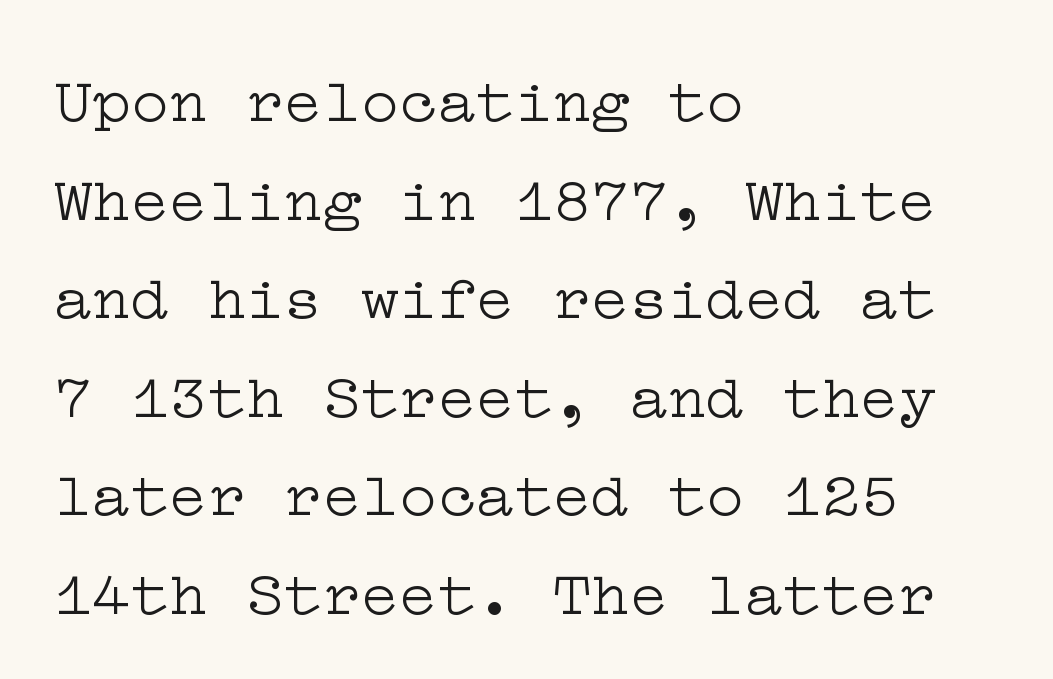
{"serif": "yes", "italic": "no", "bold": "no", "weight": "light", "width": "wide", "stroke_contrast": "low", "x_height": "medium", "underline": "no", "align": "left", "line_spacing": "normal", "line_spacing_ratio": 1.54, "letter_spacing": "normal", "letter_spacing_em": 0.0, "glyph_px": 64}
